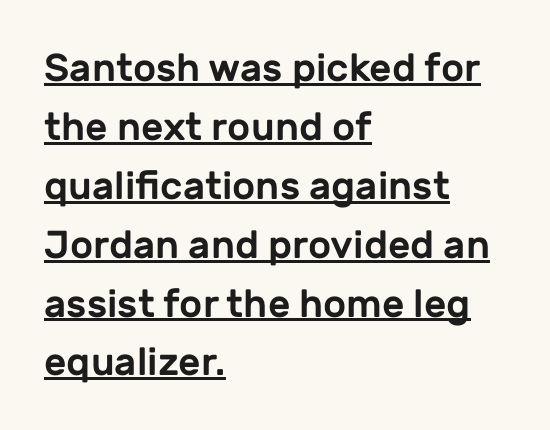
The image shows 39 px sans-serif type, upright; set left-aligned, normal line spacing (1.51x), normal letter spacing, underlined; low stroke contrast and a medium x-height.
